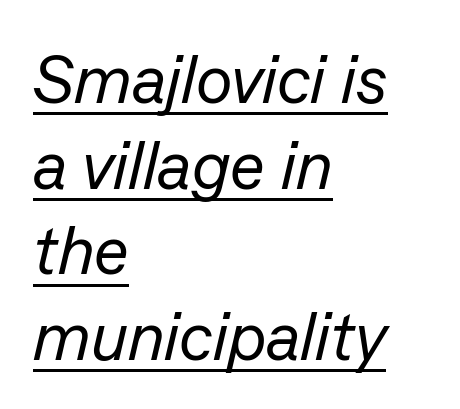
Reading down the column, the eye jumps a familiar distance to each next line. The paragraph has a hard left edge and a soft right edge. The typesetter has applied underlining to the passage shown. Inter-character spacing is left at the font's built-in metrics. Proportional: the letters do not fall into vertical columns. You can tell it's italic because the verticals aren't actually vertical.
